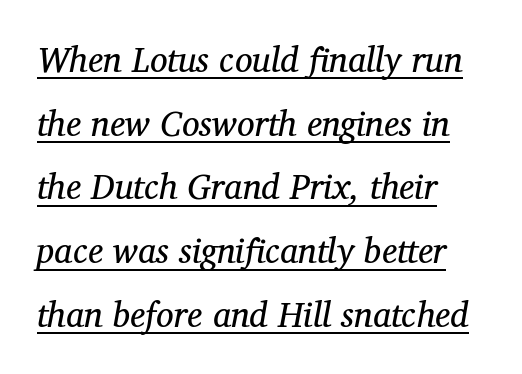
Layout note: lines flush left. Characters are canted at an angle relative to the baseline's perpendicular. This rendering features underlined lettering. The letterforms sit at book weight or below. Unlike a clean sans, this face finishes its strokes with serifs.
